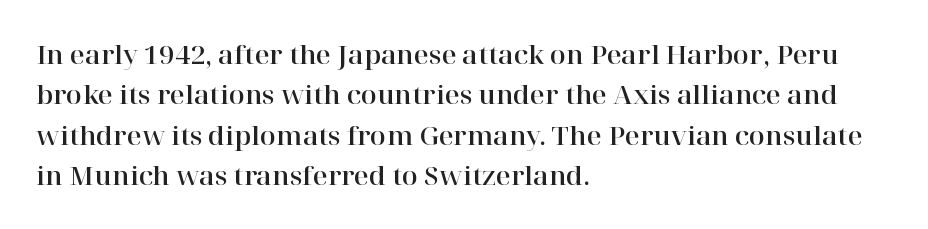
Q: Is the text italic (slanted)? A: No, it is upright.
Q: Is the text underlined? A: No.
Q: How is the paragraph aligned? A: Left-aligned.
Q: Is the spacing between letters normal or unusually wide? A: Normal.
Q: Is the spacing between lines tight, normal or loose? A: Normal.
